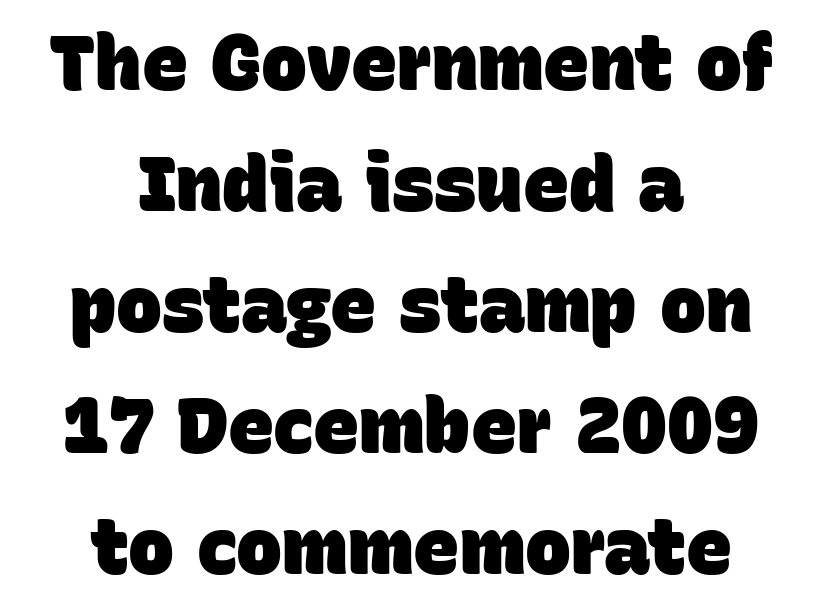
Nobody touched the tracking dial on this one. The font is running at its bold setting. The letters advance in unequal steps, a hallmark of proportional type. Centered paragraph, ragged on both sides.
